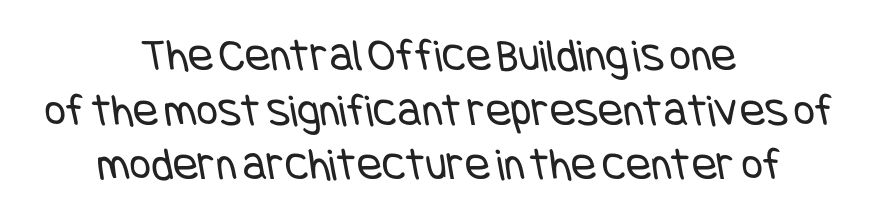
The image shows 47 px regular-weight, condensed sans-serif type; set centered, line spacing 1.16x, normal letter spacing, not underlined; low stroke contrast and a large x-height.
